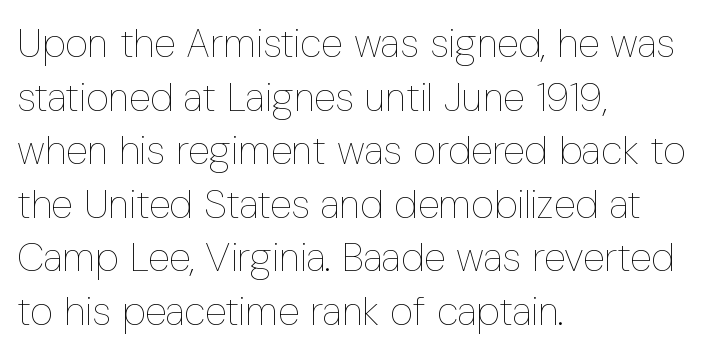
A quiet, ordinary-to-light weight characterises the typeface. The letters sit at their default tracking, neither squeezed nor spread. Lines of text with bare space underneath. The designer left line spacing at the default. Upright lettering throughout.
